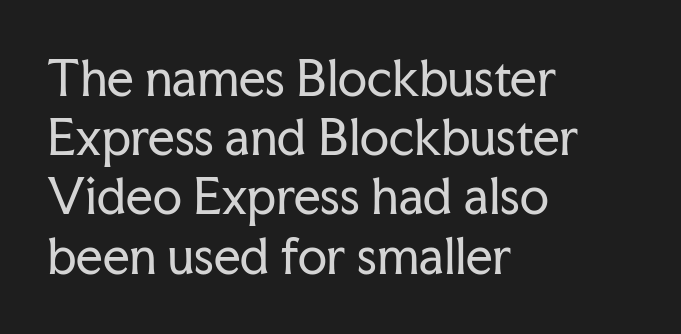
The strokes are not fattened; the text isn't bold. The specimen reads as upright at a glance. Inter-character spacing is left at the font's built-in metrics. Rows of type keep a routine distance in the vertical direction. Think of a printed novel: that variable character pitch is what you see here.
